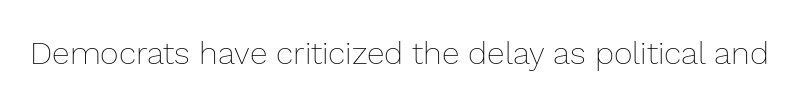
Q: Is the text bold? A: No.
Q: Is the text italic (slanted)? A: No, it is upright.
Q: Is the text underlined? A: No.
Q: Is the spacing between letters normal or unusually wide? A: Normal.
Q: Width (condensed, normal, or wide)? A: Normal.
Q: Stroke contrast? A: Low.
Q: x-height? A: Medium.
Q: Monospaced? A: No.
